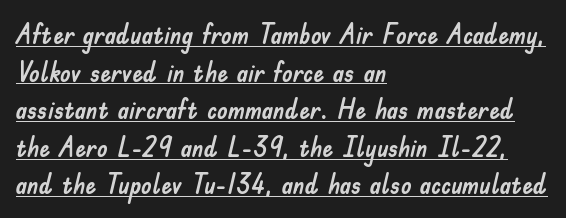
{"underline": "yes", "align": "left", "line_spacing": "normal", "line_spacing_ratio": 1.39, "letter_spacing": "normal", "letter_spacing_em": 0.0, "glyph_px": 27}
